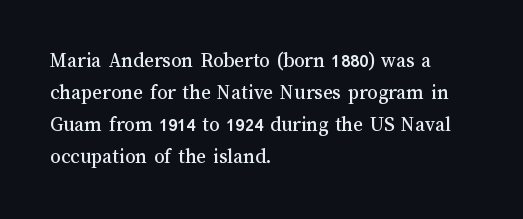
The image shows 21 px text type, upright; set left-aligned, normal line spacing (1.53x), normal letter spacing, not underlined.
